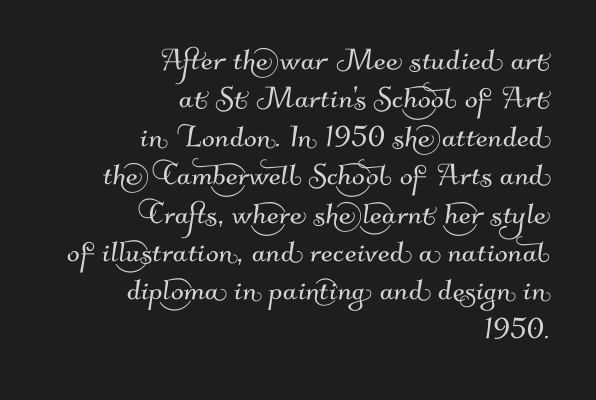
{"serif": "no", "width": "normal", "stroke_contrast": "medium", "x_height": "small", "monospaced": "no", "underline": "no", "align": "right", "line_spacing": "tight", "line_spacing_ratio": 1.01, "letter_spacing": "normal", "letter_spacing_em": 0.0, "glyph_px": 38}
